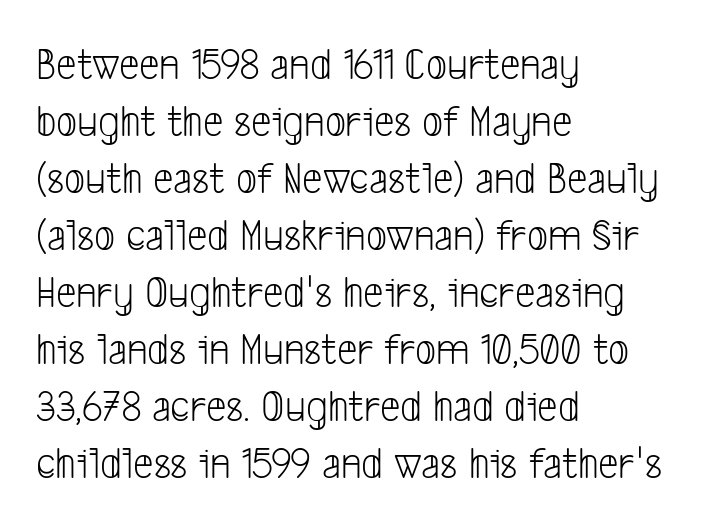
The image shows 46 px light, condensed sans-serif type; set left-aligned, line spacing 1.24x, normal letter spacing, not underlined; low stroke contrast and a medium x-height.
